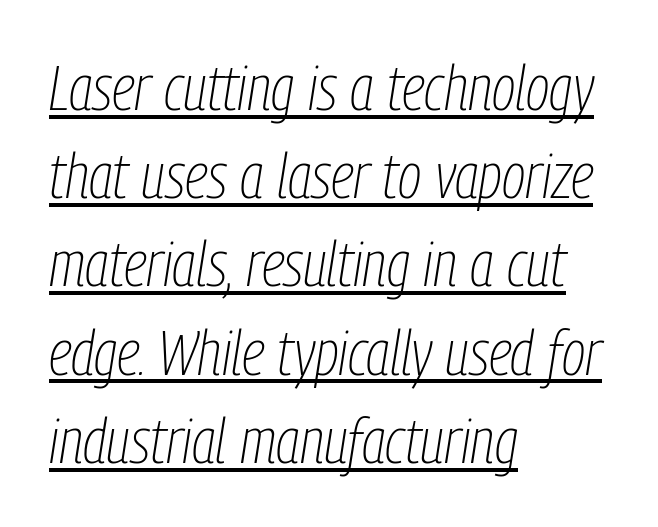
The image shows 63 px thin, condensed type, italic (leaning right); set left-aligned, normal line spacing (1.4x), normal letter spacing, underlined; low stroke contrast and a medium x-height.
